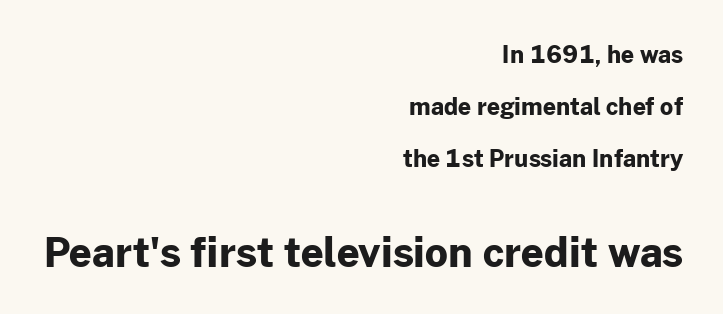
Teacher's note: observe the even right margin — that is flush-right alignment. Style check: upright. The passage shown is typeset with a sans-serif family. Words appear dense and cohesive because spacing is normal.
